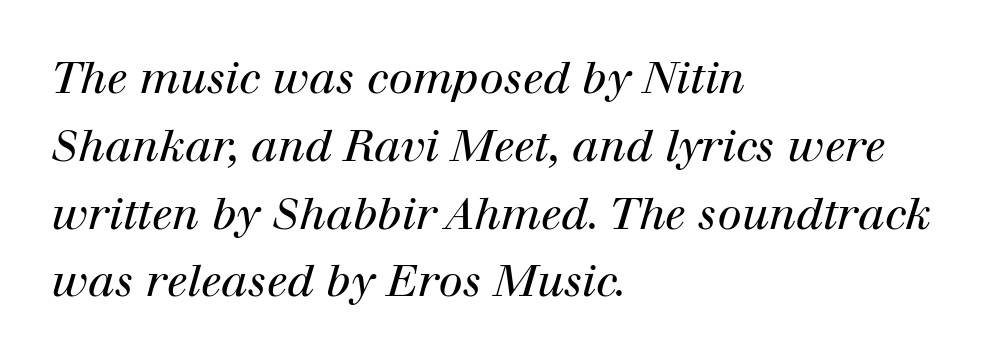
{"serif": "yes", "italic": "yes", "lean": "right", "slant_degrees": 12, "bold": "no", "weight": "regular", "width": "normal", "stroke_contrast": "high", "x_height": "medium", "monospaced": "no", "underline": "no", "align": "left", "line_spacing": "normal", "line_spacing_ratio": 1.54, "letter_spacing": "normal", "letter_spacing_em": 0.0, "glyph_px": 44}
